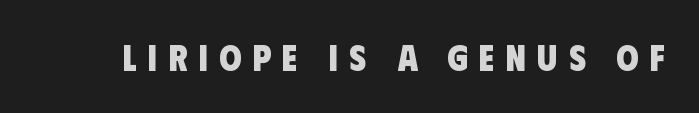
A typesetter would label this face a sans. Has an underline been added? It has not. The characters look thick and weighty, a clear bold. Character widths vary here, with narrow letters taking less room than wide ones.
